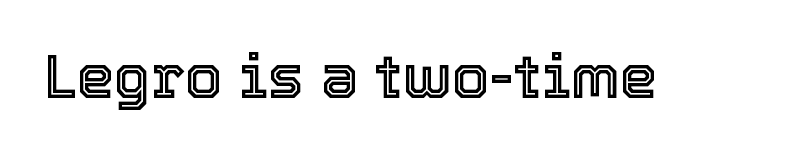
{"italic": "no", "width": "normal", "x_height": "medium", "monospaced": "no", "underline": "no", "letter_spacing": "normal", "letter_spacing_em": 0.0, "glyph_px": 60}
